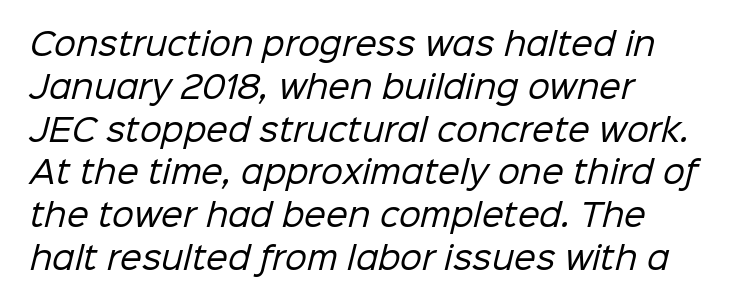
The image shows 31 px regular-weight sans-serif type; set left-aligned, normal line spacing (1.38x), normal letter spacing, not underlined; low stroke contrast and a medium x-height.
